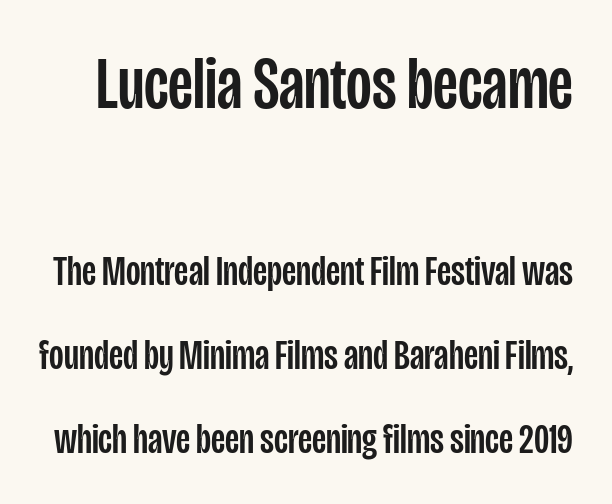
{"serif": "no", "italic": "no", "width": "condensed", "stroke_contrast": "low", "x_height": "large", "monospaced": "no", "underline": "no", "line_spacing": "loose", "line_spacing_ratio": 1.99, "letter_spacing": "normal", "letter_spacing_em": 0.0, "larger_block": "first", "size_ratio": 1.76, "glyph_px": 74}
